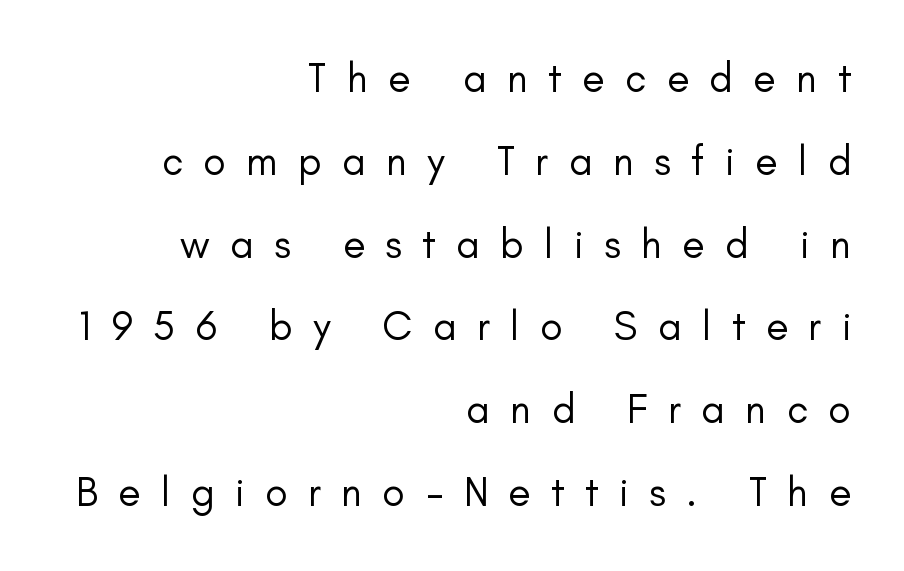
{"serif": "no", "italic": "no", "bold": "no", "weight": "regular", "width": "normal", "stroke_contrast": "low", "x_height": "small", "monospaced": "no", "underline": "no", "align": "right", "line_spacing": "loose", "line_spacing_ratio": 2.02, "letter_spacing": "wide", "letter_spacing_em": 0.5, "glyph_px": 41}
